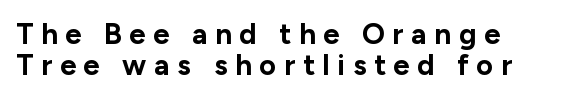
The image shows 29 px bold sans-serif type, upright; set left-aligned, tight line spacing (1.07x), unusually wide letter spacing (+0.27 em), not underlined; low stroke contrast and a medium x-height.
